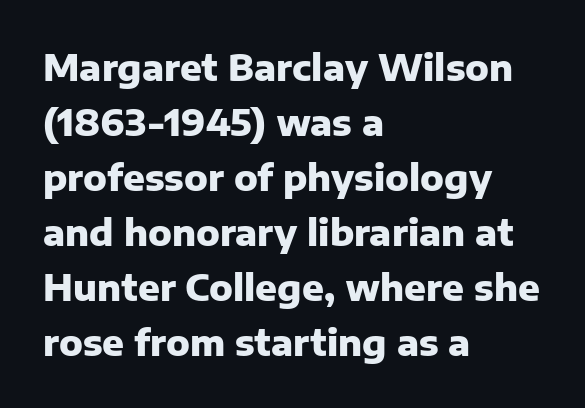
{"serif": "no", "italic": "no", "bold": "yes", "weight": "heavy", "width": "normal", "stroke_contrast": "low", "x_height": "medium", "monospaced": "no", "underline": "no", "align": "left", "line_spacing": "normal", "line_spacing_ratio": 1.53, "letter_spacing": "normal", "letter_spacing_em": 0.0, "glyph_px": 36}
